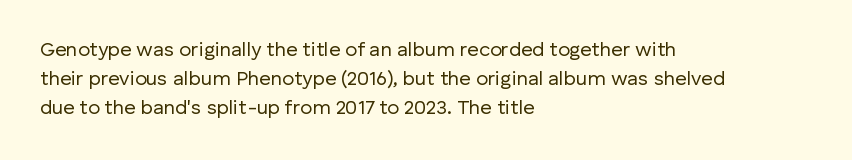
Q: Is the text bold? A: No.
Q: Is the text italic (slanted)? A: No, it is upright.
Q: Is the text underlined? A: No.
Q: How is the paragraph aligned? A: Left-aligned.
Q: Is the spacing between letters normal or unusually wide? A: Normal.
Q: Is the spacing between lines tight, normal or loose? A: Normal.
